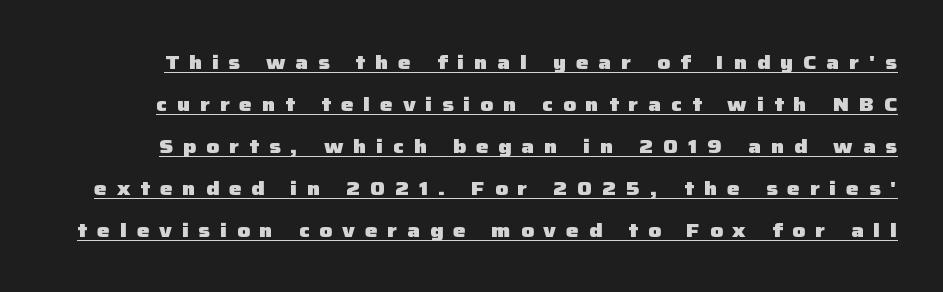
{"italic": "no", "bold": "yes", "underline": "yes", "line_spacing": "loose", "line_spacing_ratio": 2.1, "letter_spacing": "wide", "letter_spacing_em": 0.49, "glyph_px": 20}
